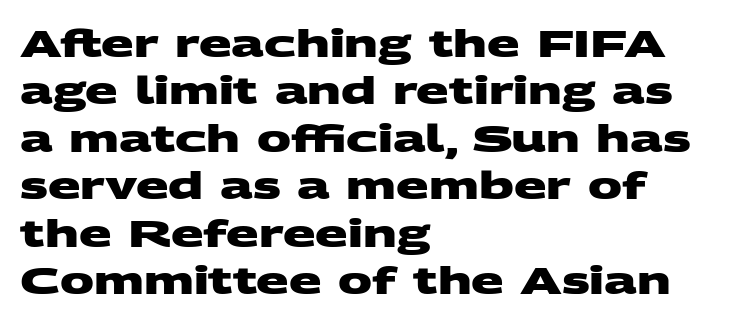
{"serif": "no", "bold": "yes", "weight": "heavy", "width": "wide", "stroke_contrast": "medium", "x_height": "large", "monospaced": "no", "underline": "no", "align": "left", "line_spacing": "normal", "line_spacing_ratio": 1.25, "letter_spacing": "normal", "letter_spacing_em": 0.0, "glyph_px": 38}
